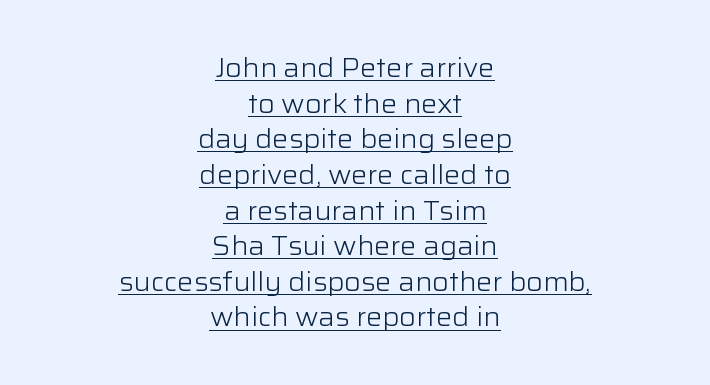
The image shows 27 px text type, upright; set centered, normal line spacing (1.32x), normal letter spacing, underlined.
